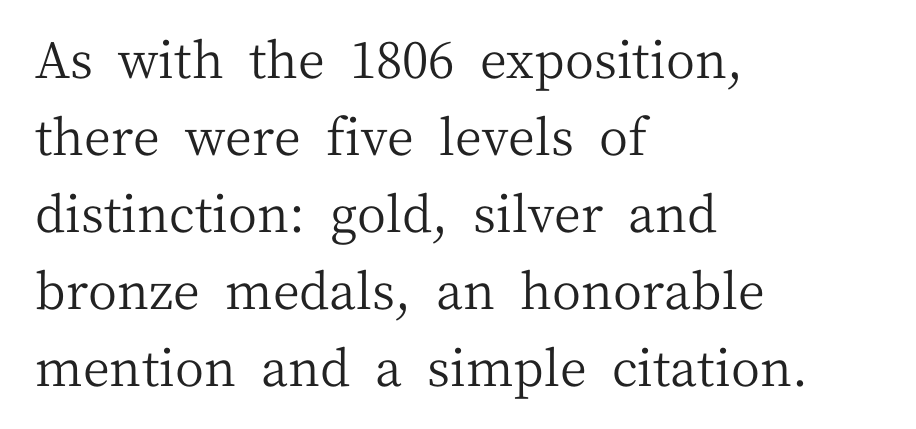
The space beneath each line is pristine and unruled. Default kerning and tracking; the words read as compact shapes. These lines are composed in type with serifs. Alignment: flush left. The rendering uses natural spacing where letterforms have individual widths.
